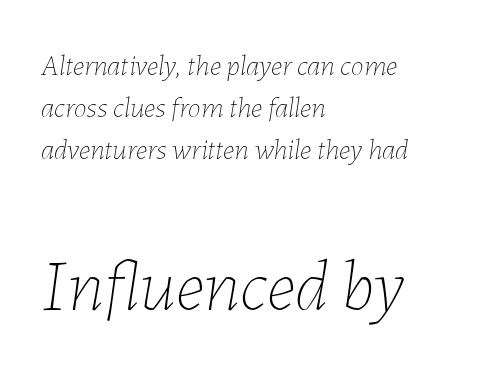
The image shows 73 px thin type, italic (leaning right); set left-aligned, normal line spacing (1.45x), normal letter spacing, not underlined; the second (bottom) block is 2.52x larger; low stroke contrast and a medium x-height.
